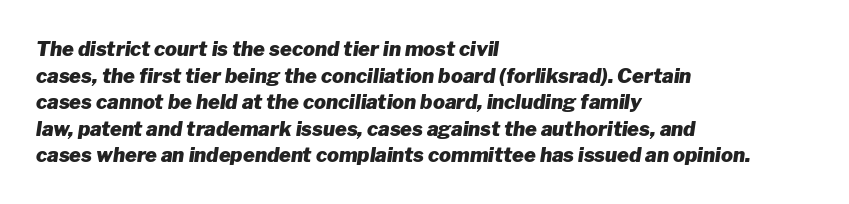
{"italic": "yes", "lean": "right", "slant_degrees": 8, "bold": "yes", "underline": "no", "align": "left", "line_spacing": "normal", "line_spacing_ratio": 1.33, "letter_spacing": "normal", "letter_spacing_em": 0.0, "glyph_px": 20}
